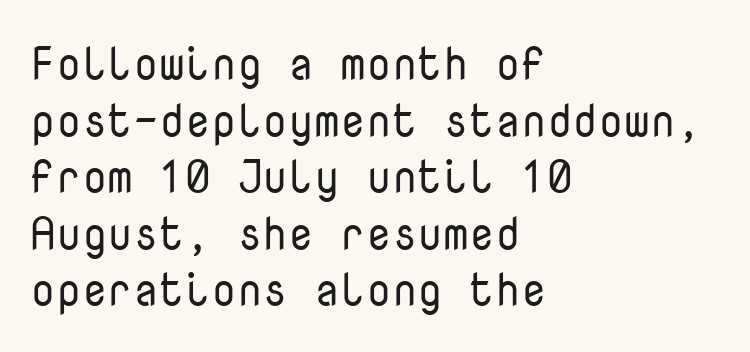
Look at the bottom of the vertical strokes: they stop flat, with no serifs. The passage is arranged the way most books set body copy — flush left. Stems and bowls with no extra thickness — not bold. Honestly, the letter spacing is just normal — you wouldn't notice it.
